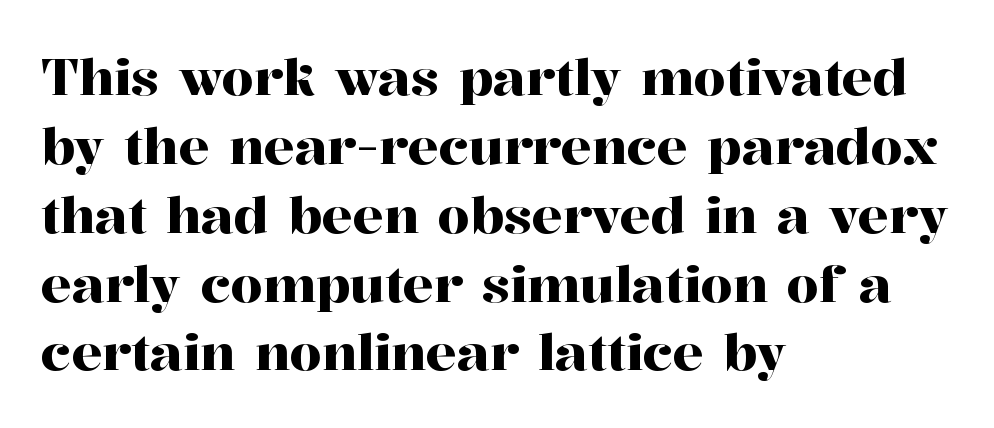
The image shows 51 px serif type, upright; set left-aligned, normal line spacing (1.35x), normal letter spacing, not underlined; high stroke contrast and a medium x-height.
